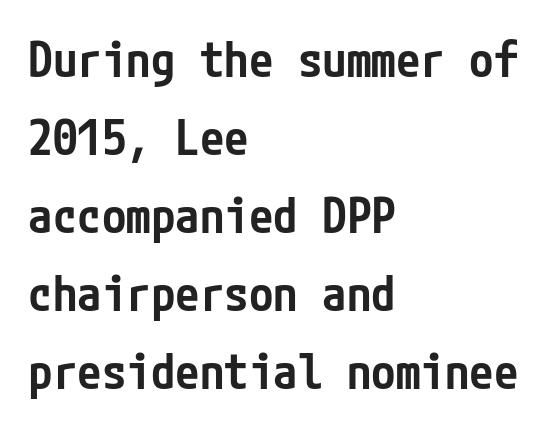
Q: Is the text bold? A: Semi-bold.
Q: Is the text italic (slanted)? A: No, it is upright.
Q: Is the typeface a serif or a sans-serif typeface? A: Sans-serif.
Q: Is the text underlined? A: No.
Q: How is the paragraph aligned? A: Left-aligned.
Q: Is the spacing between letters normal or unusually wide? A: Normal.
Q: Is the spacing between lines tight, normal or loose? A: Normal.
Q: Width (condensed, normal, or wide)? A: Condensed.
Q: Stroke contrast? A: Low.
Q: x-height? A: Medium.
